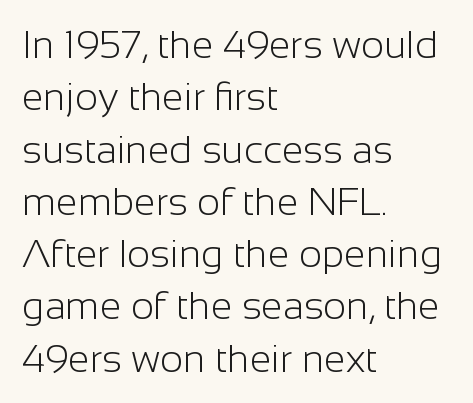
The image shows 39 px light sans-serif type, upright; set left-aligned, normal line spacing (1.34x), normal letter spacing, not underlined; low stroke contrast and a medium x-height.
